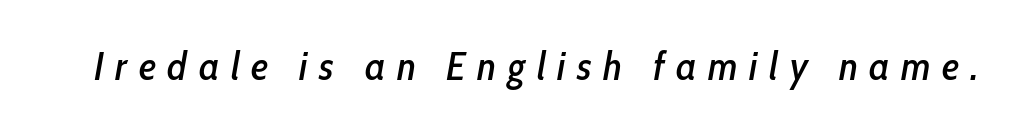
Q: Is the text italic (slanted)? A: Yes, it leans right by about 10 degrees.
Q: Is the text underlined? A: No.
Q: Is the spacing between letters normal or unusually wide? A: Unusually wide.
Q: Width (condensed, normal, or wide)? A: Condensed.
Q: Stroke contrast? A: Low.
Q: x-height? A: Medium.
Q: Monospaced? A: No.
